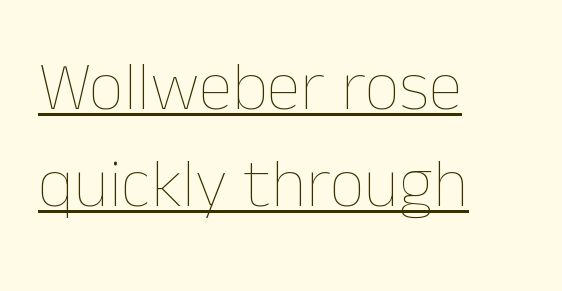
{"italic": "no", "bold": "no", "weight": "thin", "width": "normal", "stroke_contrast": "low", "x_height": "medium", "monospaced": "no", "underline": "yes", "align": "left", "line_spacing": "normal", "line_spacing_ratio": 1.41, "letter_spacing": "normal", "letter_spacing_em": 0.0, "glyph_px": 69}
